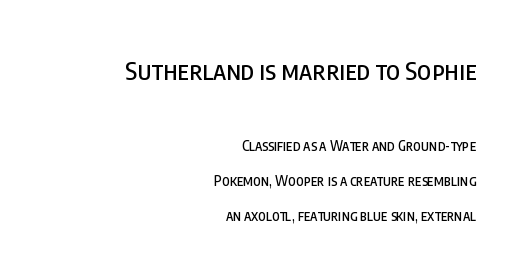
{"italic": "no", "underline": "no", "align": "right", "line_spacing": "loose", "line_spacing_ratio": 2.49, "letter_spacing": "normal", "letter_spacing_em": 0.0, "larger_block": "first", "size_ratio": 1.79, "glyph_px": 25}
